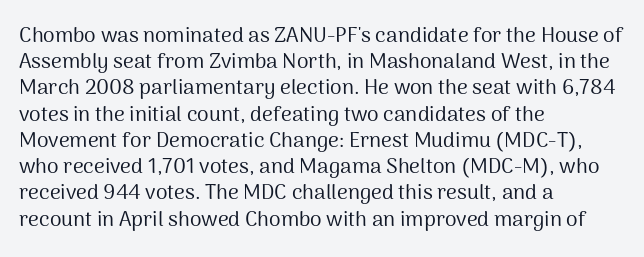
Does extra space separate the letters? No, they use regular spacing. Layout note: lines flush left. The area under the type is left untouched. This reads as an unemphasized weight, regular at the heaviest. This is roman type, the default non-slanted kind. Vertical spacing — default.
